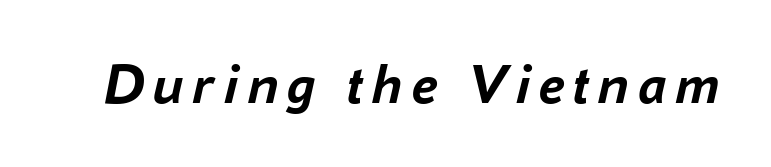
A typesetter would mark this as italic. The letters advance in unequal steps, a hallmark of proportional type. Compared with an ordinary text face, these strokes are far heavier — a full bold. Check under the words: just untouched page.
